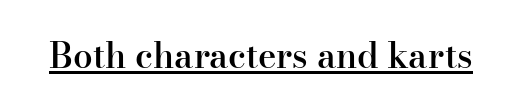
Typesetter's note: demi weight, one step under bold. This is underlined copy, the kind a proofreader might mark for attention. You can tell from the footed stems that serif type was used. The letters advance in unequal steps, a hallmark of proportional type. The font's upright variant was chosen for this text. A typesetter would call this zero additional tracking.
